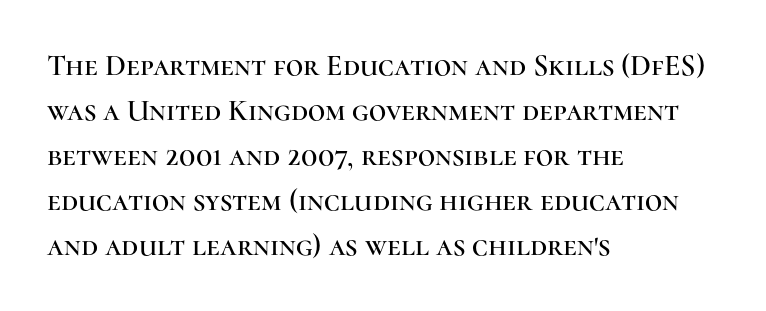
The face used here is proportionally spaced, like ordinary book or web type. Letters rest on an invisible, unmarked baseline. Quick note: not italic, upright. The tracking reads as untouched default to a designer's eye. How would I describe the line gaps? Plain and ordinary.
